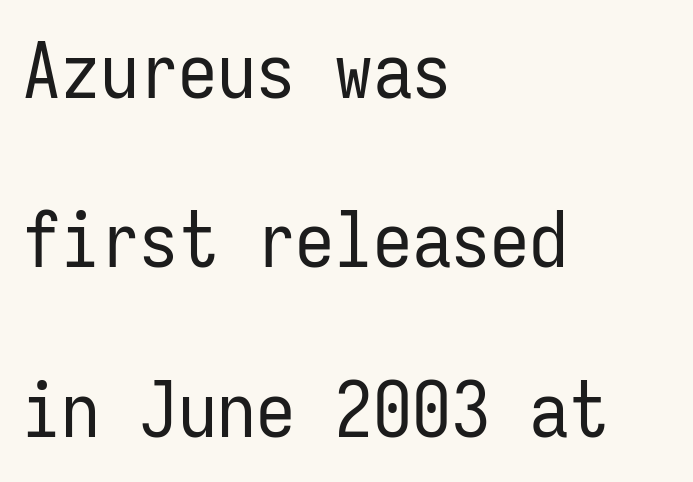
Nothing unusual about the tracking: characters are spaced as the font intends. Nothing heavy about these letters — not bold at all. This sample has the even, mechanical cadence of fixed-width lettering. This is the regular roman posture of the typeface.
